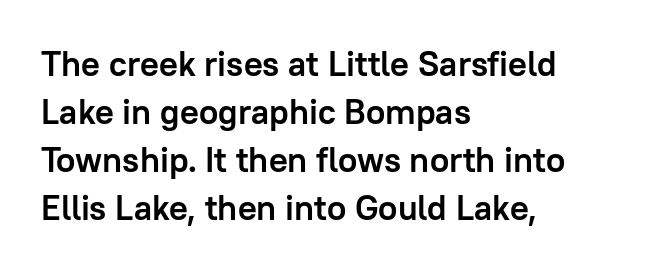
The image shows 35 px semibold sans-serif type, upright; set left-aligned, normal line spacing (1.37x), normal letter spacing, not underlined; low stroke contrast and a medium x-height.
